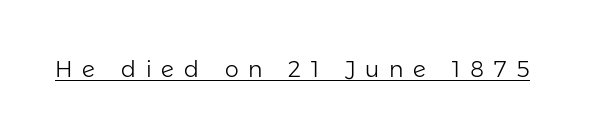
Q: Is the text bold? A: No.
Q: Is the text italic (slanted)? A: No, it is upright.
Q: Is the text underlined? A: Yes.
Q: Is the spacing between letters normal or unusually wide? A: Unusually wide.
